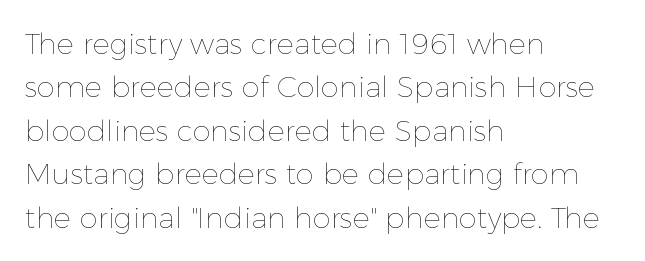
The image shows 29 px thin type, upright; set left-aligned, normal line spacing (1.5x), normal letter spacing, not underlined; a medium x-height.
